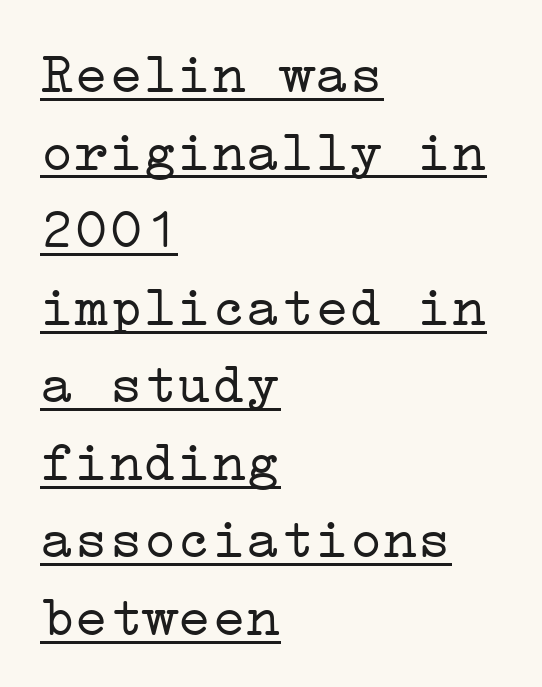
Q: Is the text bold? A: No.
Q: Is the text italic (slanted)? A: No, it is upright.
Q: Is the typeface a serif or a sans-serif typeface? A: Serif.
Q: Is the text underlined? A: Yes.
Q: How is the paragraph aligned? A: Left-aligned.
Q: Is the spacing between letters normal or unusually wide? A: Normal.
Q: Is the spacing between lines tight, normal or loose? A: Normal.
Q: Width (condensed, normal, or wide)? A: Wide.
Q: Stroke contrast? A: Low.
Q: x-height? A: Medium.
